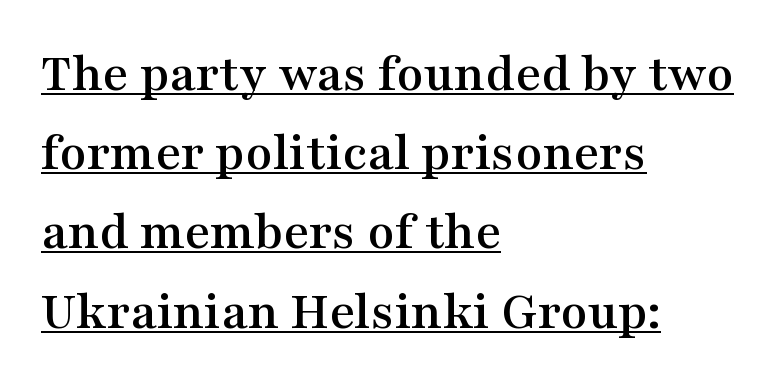
The designer left line spacing at the default. Here the glyphs are tracked normally, forming tight word shapes. The rendering anchors every line to the left-hand side. Do the characters align in a grid? No, the font is proportional. The specimen reads as upright at a glance. Is this a sans? No — the strokes have serifs.
